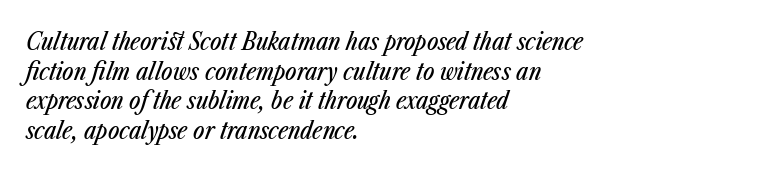
The image shows 24 px text type, italic (leaning right); set left-aligned, line spacing 1.23x, normal letter spacing, not underlined.
